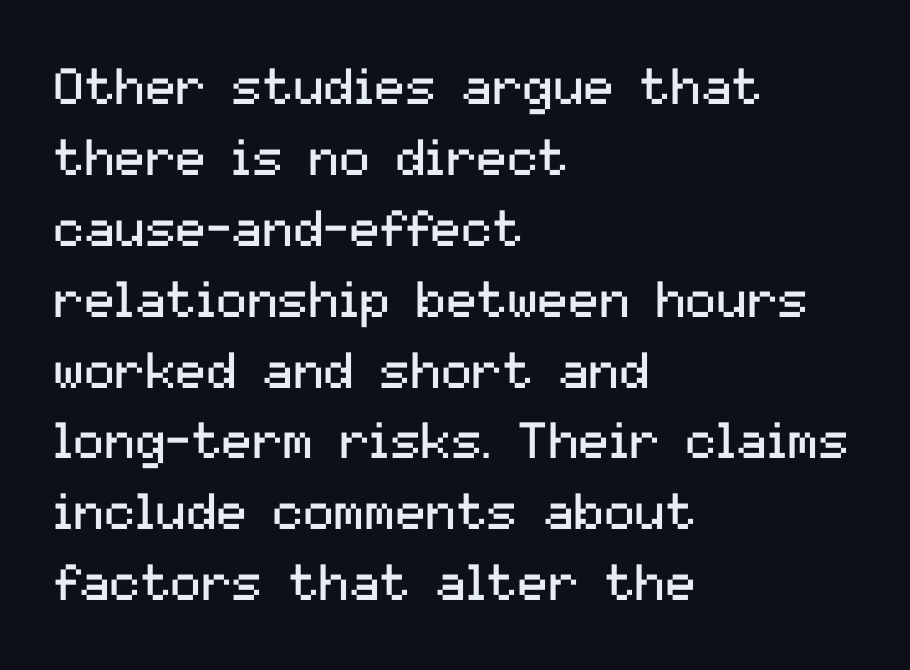
Q: Is the text bold? A: No.
Q: Is the text italic (slanted)? A: No, it is upright.
Q: Is the typeface a serif or a sans-serif typeface? A: Sans-serif.
Q: Is the text underlined? A: No.
Q: How is the paragraph aligned? A: Left-aligned.
Q: Is the spacing between letters normal or unusually wide? A: Normal.
Q: Is the spacing between lines tight, normal or loose? A: Normal.
Q: Width (condensed, normal, or wide)? A: Normal.
Q: Stroke contrast? A: Medium.
Q: x-height? A: Medium.
Q: Monospaced? A: No.
